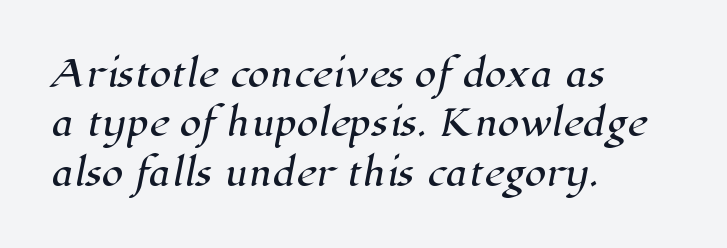
The image shows 35 px serif type; set left-aligned, normal line spacing (1.41x), normal letter spacing, not underlined; high stroke contrast and a medium x-height.
